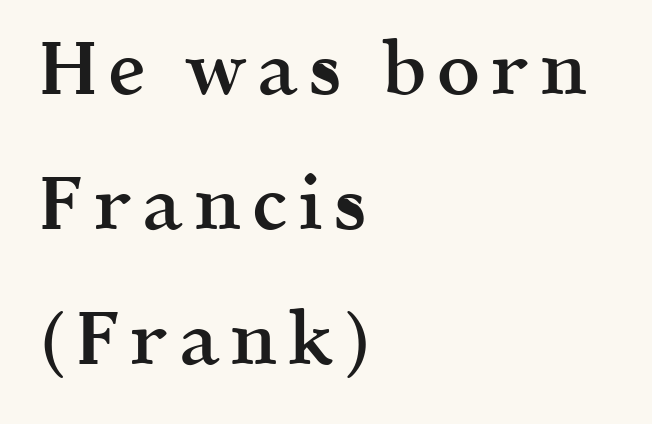
The image shows 75 px semibold serif type, upright; set left-aligned, line spacing 1.8x, not underlined; a medium x-height.
